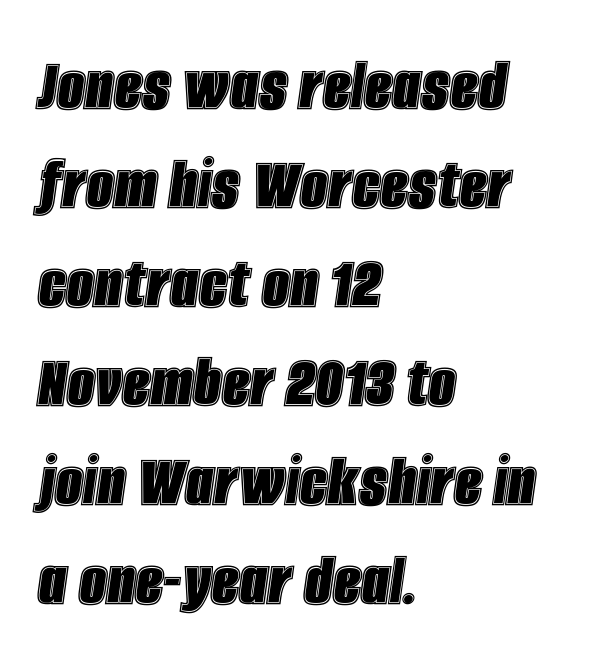
The rag falls on the right side of this text block. Regular leading. Observe the lean: these are italic letterforms. Bare-footed words on every line. Do the characters align in a grid? No, the font is proportional. Caption: standard tracking, unaltered.
